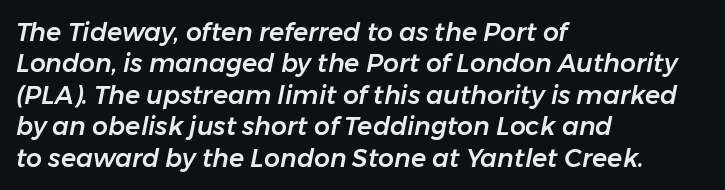
Q: Is the text italic (slanted)? A: Yes, it leans right by about 11 degrees.
Q: Is the text underlined? A: No.
Q: How is the paragraph aligned? A: Left-aligned.
Q: Is the spacing between letters normal or unusually wide? A: Normal.
Q: Is the spacing between lines tight, normal or loose? A: Normal.
